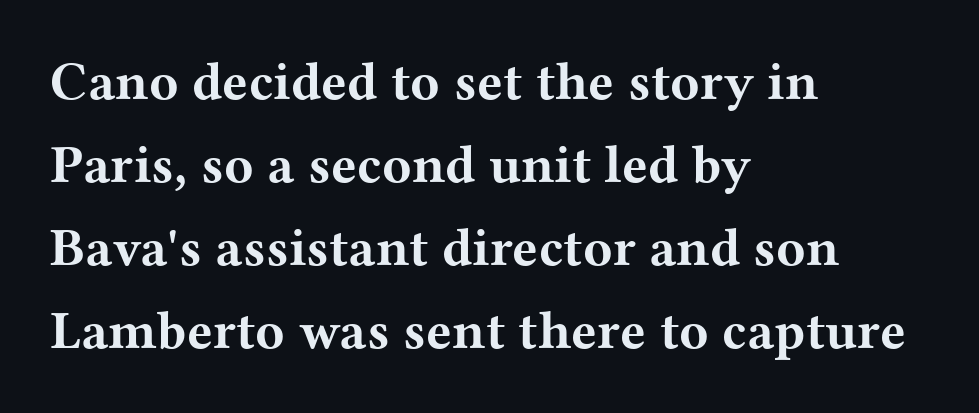
The image shows 54 px bold, wide serif type, upright; set left-aligned, normal line spacing (1.54x), normal letter spacing, not underlined; medium stroke contrast and a medium x-height.
